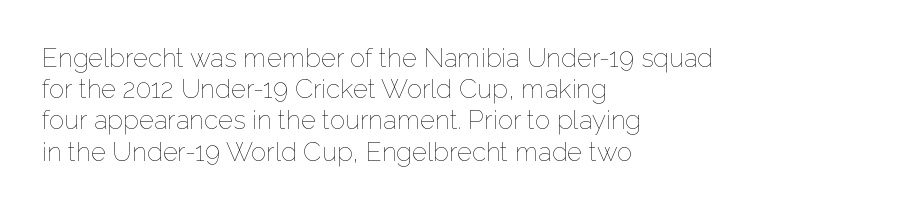
One-word summary of the alignment: left. In terms of letterspacing, this is plain default setting. The words here are not underlined. The characters are drawn with everyday or finer stroke widths. The letters stand straight up with perfectly vertical stems.
